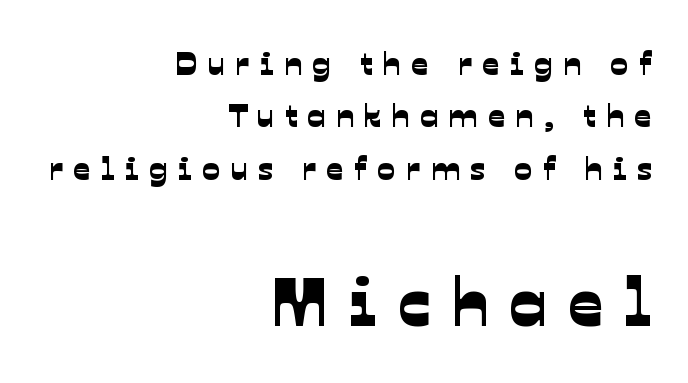
Q: Is the typeface a serif or a sans-serif typeface? A: Sans-serif.
Q: Is the text underlined? A: No.
Q: How is the paragraph aligned? A: Right-aligned.
Q: Is the spacing between letters normal or unusually wide? A: Unusually wide.
Q: Is the spacing between lines tight, normal or loose? A: Normal.
Q: Which block of text is set in a larger size, the first (top) or the second (bottom)? A: The second (bottom) one.
Q: Width (condensed, normal, or wide)? A: Normal.
Q: Stroke contrast? A: Low.
Q: x-height? A: Medium.
Q: Monospaced? A: No.
